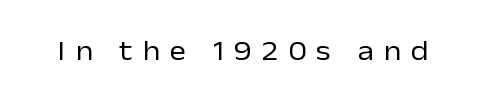
A typesetter would call this heavily tracked-out type. Notice how the stems are strictly vertical — no italics here. A quiet, ordinary-to-light weight characterises the typeface. The words here are not underlined. In terms of letterform style, serifs are entirely absent. A typesetter would call this proportional, since set widths differ per character.
